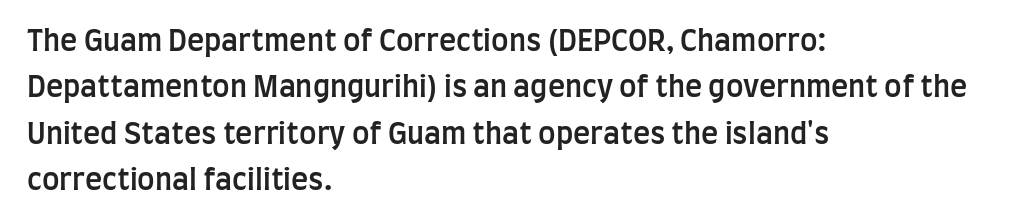
{"serif": "no", "italic": "no", "bold": "semi", "weight": "semibold", "width": "condensed", "stroke_contrast": "low", "x_height": "large", "monospaced": "no", "underline": "no", "align": "left", "line_spacing": "normal", "line_spacing_ratio": 1.6, "letter_spacing": "normal", "letter_spacing_em": 0.0, "glyph_px": 29}
